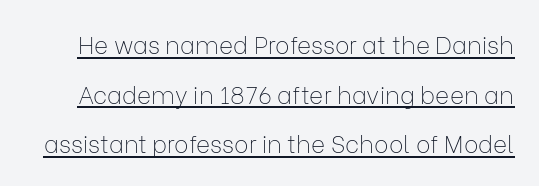
Q: Is the text bold? A: No.
Q: Is the text italic (slanted)? A: No, it is upright.
Q: Is the text underlined? A: Yes.
Q: Is the spacing between letters normal or unusually wide? A: Normal.
Q: Is the spacing between lines tight, normal or loose? A: Loose.
